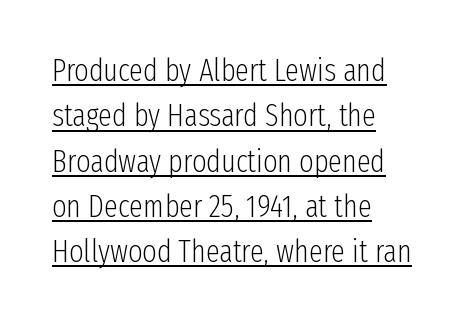
Q: Is the text bold? A: No.
Q: Is the text italic (slanted)? A: No, it is upright.
Q: Is the typeface a serif or a sans-serif typeface? A: Sans-serif.
Q: Is the text underlined? A: Yes.
Q: How is the paragraph aligned? A: Left-aligned.
Q: Is the spacing between letters normal or unusually wide? A: Normal.
Q: Is the spacing between lines tight, normal or loose? A: Normal.
Q: Width (condensed, normal, or wide)? A: Condensed.
Q: Stroke contrast? A: Low.
Q: x-height? A: Medium.
Q: Monospaced? A: No.
